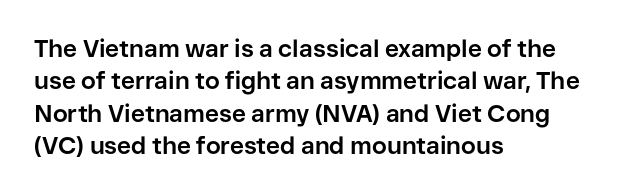
Q: Is the text bold? A: Yes.
Q: Is the text italic (slanted)? A: No, it is upright.
Q: Is the text underlined? A: No.
Q: How is the paragraph aligned? A: Left-aligned.
Q: Is the spacing between letters normal or unusually wide? A: Normal.
Q: Is the spacing between lines tight, normal or loose? A: Normal.
